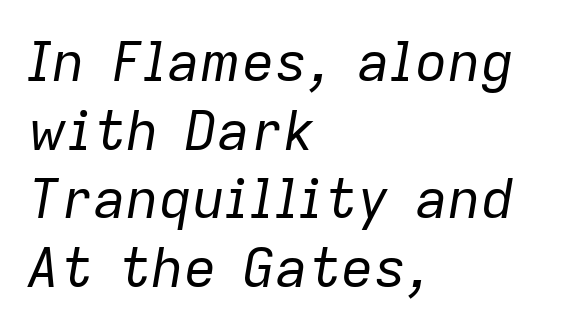
Q: Is the text bold? A: No.
Q: Is the text italic (slanted)? A: Yes, it leans right by about 9 degrees.
Q: Is the text underlined? A: No.
Q: How is the paragraph aligned? A: Left-aligned.
Q: Is the spacing between letters normal or unusually wide? A: Normal.
Q: Is the spacing between lines tight, normal or loose? A: Normal.
Q: Width (condensed, normal, or wide)? A: Normal.
Q: Stroke contrast? A: Low.
Q: x-height? A: Medium.
Q: Monospaced? A: No.
